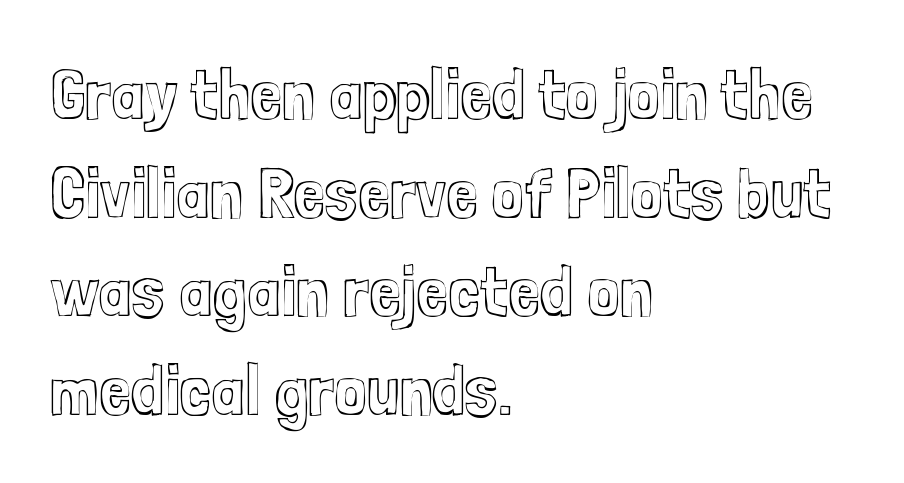
The image shows 72 px condensed type, upright; set left-aligned, normal line spacing (1.37x), normal letter spacing, not underlined; a medium x-height.
